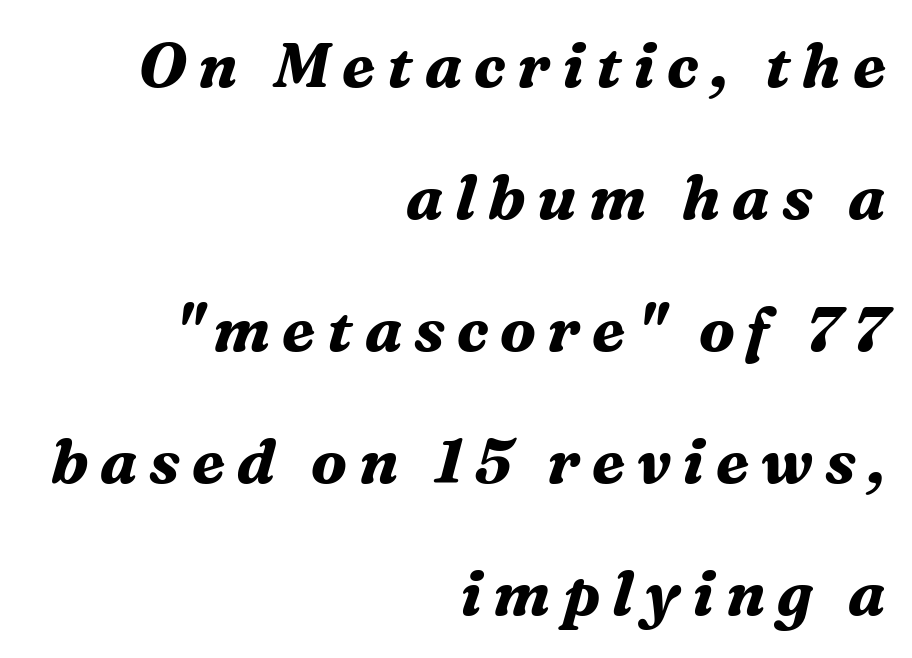
The line-height multiplier appears high, well above default. The paragraph shown leans on its right margin. Note the varied advance widths — an 'i' is clearly narrower than an 'm'. Has an underline been added? It has not. The type family on display is of the serif kind.
